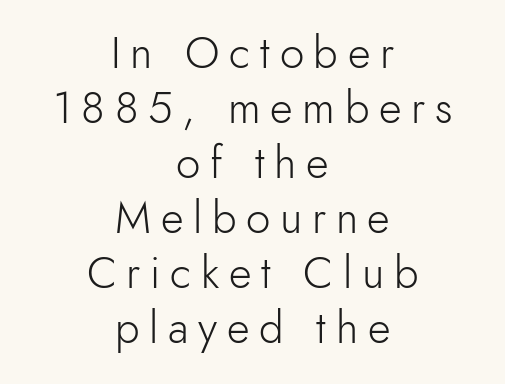
Q: Is the text bold? A: No.
Q: Is the text italic (slanted)? A: No, it is upright.
Q: Is the typeface a serif or a sans-serif typeface? A: Sans-serif.
Q: Is the text underlined? A: No.
Q: How is the paragraph aligned? A: Centered.
Q: Is the spacing between letters normal or unusually wide? A: Unusually wide.
Q: Is the spacing between lines tight, normal or loose? A: Normal.
Q: Width (condensed, normal, or wide)? A: Normal.
Q: x-height? A: Small.
Q: Monospaced? A: No.
